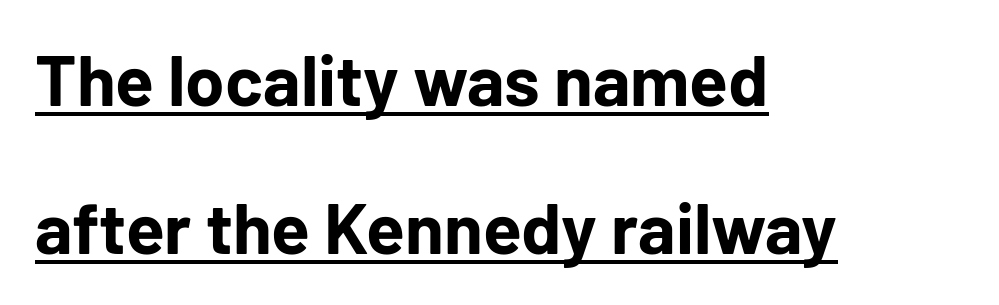
The image shows 71 px bold sans-serif type, upright; set left-aligned, loose line spacing (2.09x), normal letter spacing, underlined; low stroke contrast and a medium x-height.
